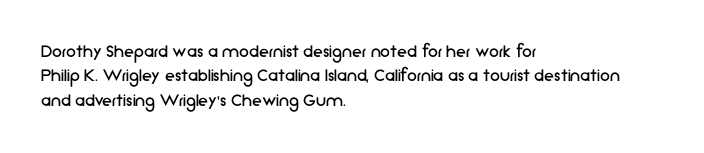
The image shows 20 px text type, upright; set left-aligned, line spacing 1.22x, normal letter spacing, not underlined.
